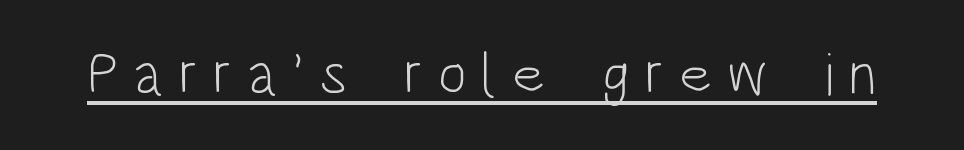
If you drew a line through each stem, it would be perfectly vertical. Stems here are at most as thick as an everyday book face. Note: no serifs on the glyphs. Spacing between characters has been opened up far beyond the box default.
